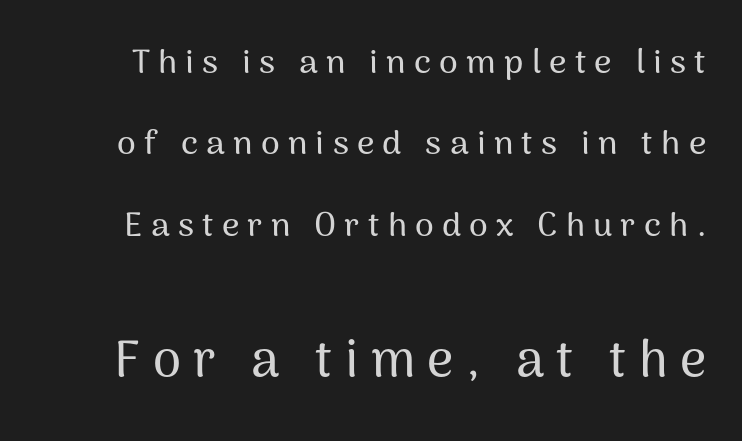
Q: Is the text italic (slanted)? A: No, it is upright.
Q: Is the typeface a serif or a sans-serif typeface? A: Sans-serif.
Q: Is the text underlined? A: No.
Q: Is the spacing between letters normal or unusually wide? A: Unusually wide.
Q: Is the spacing between lines tight, normal or loose? A: Loose.
Q: Which block of text is set in a larger size, the first (top) or the second (bottom)? A: The second (bottom) one.
Q: Width (condensed, normal, or wide)? A: Normal.
Q: Stroke contrast? A: Medium.
Q: x-height? A: Medium.
Q: Monospaced? A: No.
